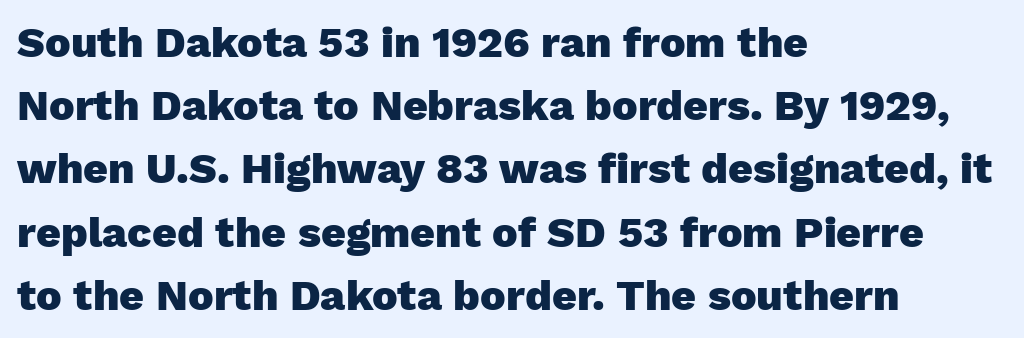
Note the varied advance widths — an 'i' is clearly narrower than an 'm'. Nope, not italic — everything's standing straight. The typeface chosen for these lines omits serifs. This sample uses plain, unmodified letter spacing.
